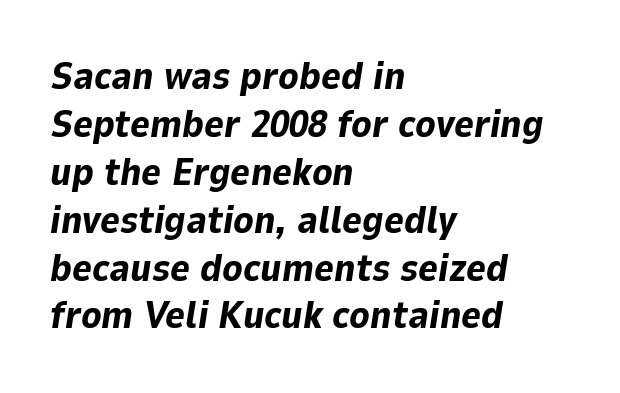
Tracking value appears to be zero — textbook default spacing. A typesetter would call this leading conventional body-copy spacing. These lines are rendered in a variable-pitch font. Any mark beneath the type? The region is blank.
